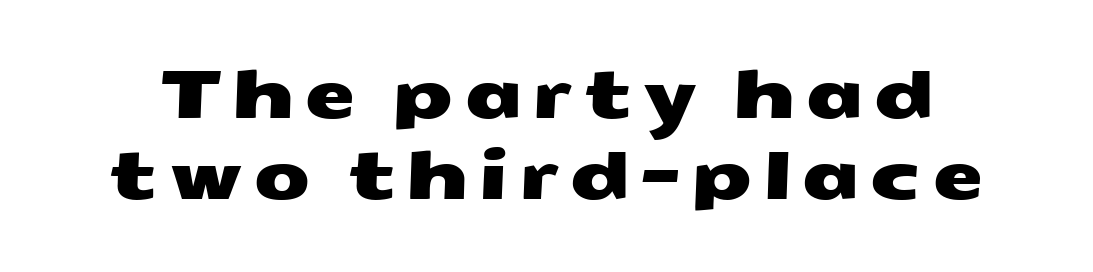
Q: Is the typeface a serif or a sans-serif typeface? A: Sans-serif.
Q: Is the text underlined? A: No.
Q: Width (condensed, normal, or wide)? A: Wide.
Q: Stroke contrast? A: Medium.
Q: x-height? A: Medium.
Q: Monospaced? A: No.
